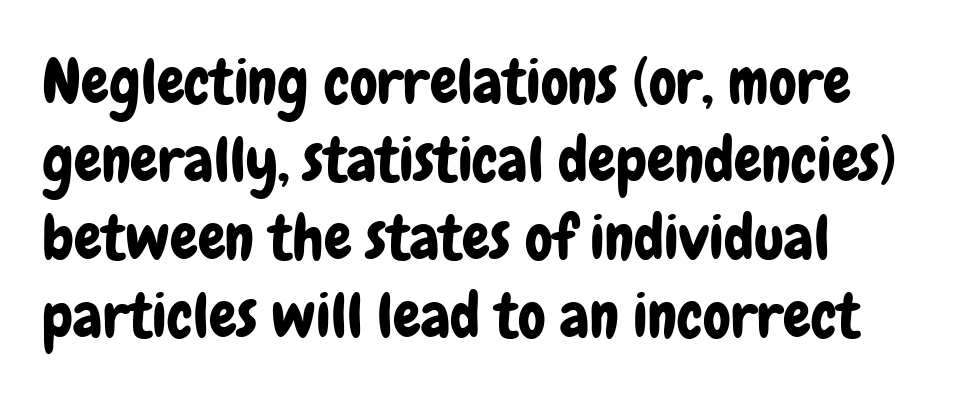
Q: Is the text italic (slanted)? A: No, it is upright.
Q: Is the typeface a serif or a sans-serif typeface? A: Sans-serif.
Q: Is the text underlined? A: No.
Q: How is the paragraph aligned? A: Left-aligned.
Q: Is the spacing between letters normal or unusually wide? A: Normal.
Q: Is the spacing between lines tight, normal or loose? A: Normal.
Q: Width (condensed, normal, or wide)? A: Condensed.
Q: Stroke contrast? A: Low.
Q: x-height? A: Medium.
Q: Monospaced? A: No.
